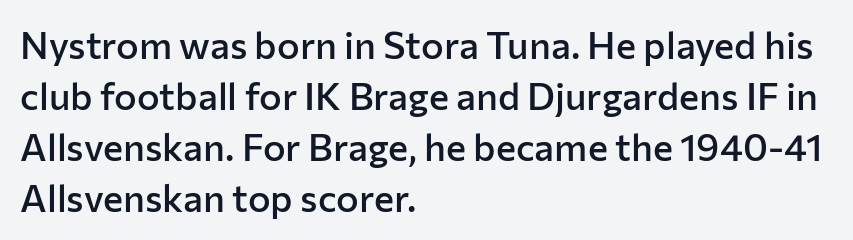
The image shows 38 px semibold sans-serif type, upright; set left-aligned, normal line spacing (1.34x), normal letter spacing, not underlined; low stroke contrast and a medium x-height.
